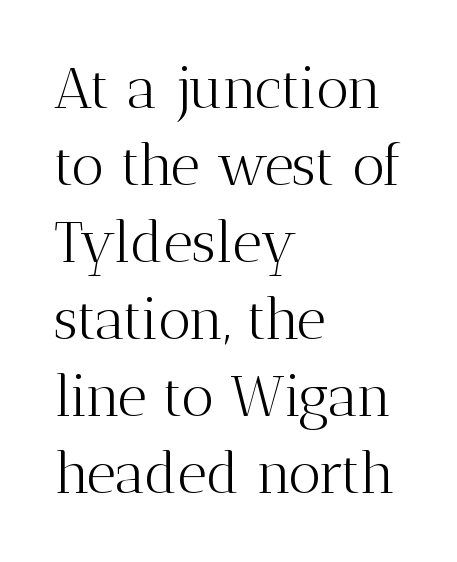
The image shows 57 px light serif type, upright; set left-aligned, normal line spacing (1.35x), normal letter spacing, not underlined; medium stroke contrast and a medium x-height.
